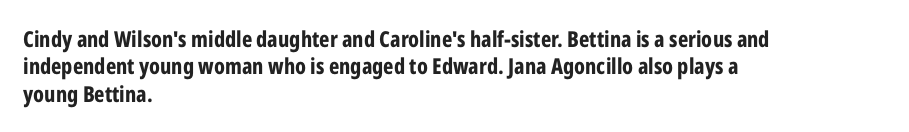
{"italic": "no", "bold": "yes", "underline": "no", "align": "left", "line_spacing": "normal", "line_spacing_ratio": 1.25, "letter_spacing": "normal", "letter_spacing_em": 0.0, "glyph_px": 22}
